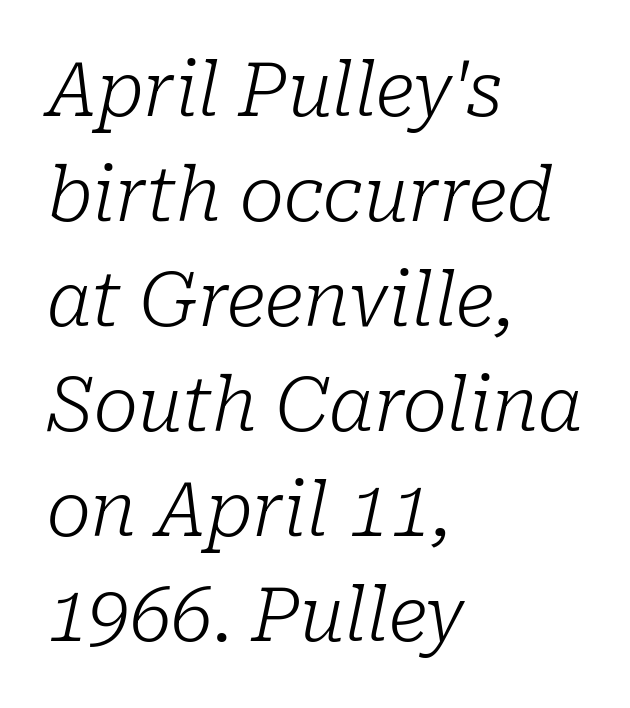
The image shows 74 px light serif type, italic (leaning right); set left-aligned, normal line spacing (1.42x), normal letter spacing, not underlined; low stroke contrast and a medium x-height.
